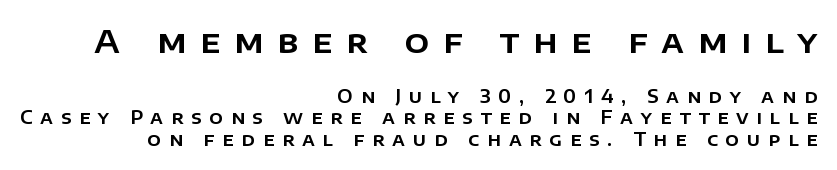
The image shows 32 px sans-serif type, upright; set right-aligned, line spacing 1.19x, unusually wide letter spacing (+0.43 em), not underlined; the first (top) block is 1.78x larger; low stroke contrast and a large x-height.
